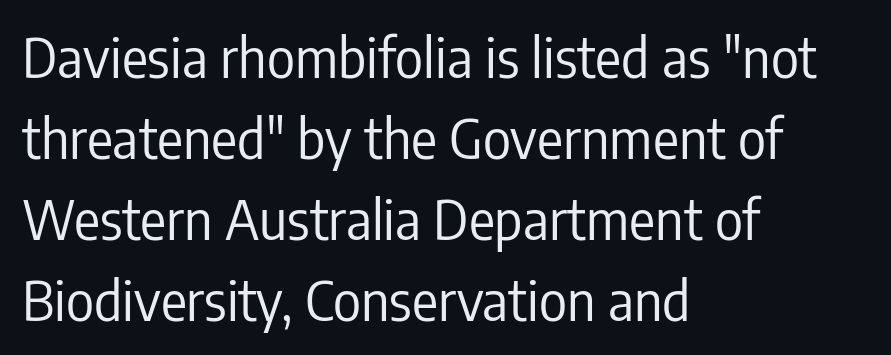
The image shows 54 px regular-weight, condensed sans-serif type, upright; set left-aligned, normal line spacing (1.5x), normal letter spacing, not underlined; low stroke contrast and a medium x-height.
